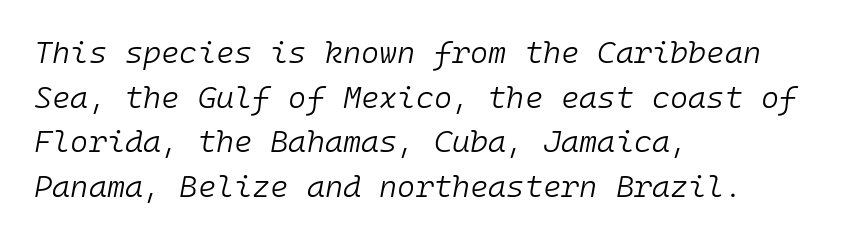
The image shows 31 px light type, italic (leaning right), monospaced; set left-aligned, normal line spacing (1.44x), normal letter spacing, not underlined; low stroke contrast and a medium x-height.
